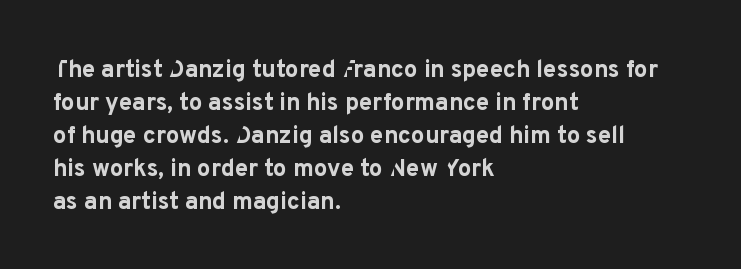
Q: Is the text bold? A: Yes.
Q: Is the text italic (slanted)? A: No, it is upright.
Q: Is the text underlined? A: No.
Q: How is the paragraph aligned? A: Left-aligned.
Q: Is the spacing between letters normal or unusually wide? A: Normal.
Q: Is the spacing between lines tight, normal or loose? A: Normal.
